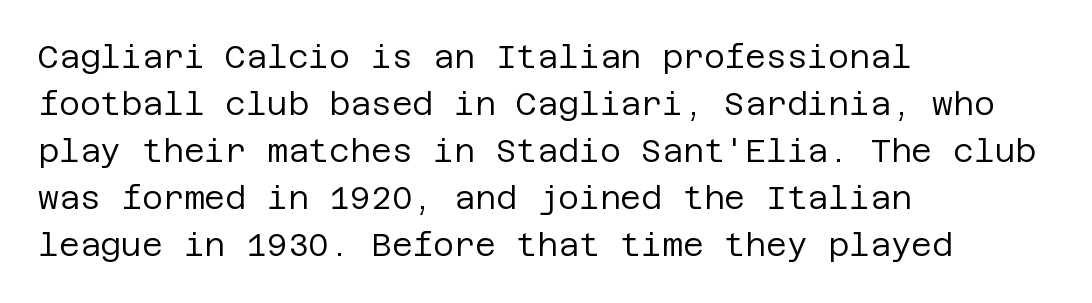
Q: Is the text bold? A: No.
Q: Is the text italic (slanted)? A: No, it is upright.
Q: Is the typeface a serif or a sans-serif typeface? A: Sans-serif.
Q: Is the text underlined? A: No.
Q: How is the paragraph aligned? A: Left-aligned.
Q: Is the spacing between letters normal or unusually wide? A: Normal.
Q: Is the spacing between lines tight, normal or loose? A: Normal.
Q: Width (condensed, normal, or wide)? A: Normal.
Q: Stroke contrast? A: Low.
Q: x-height? A: Large.
